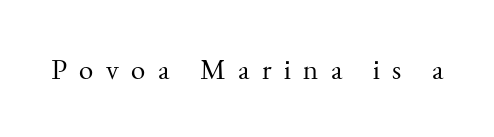
The image shows 29 px regular-weight serif type, upright; set unusually wide letter spacing (+0.43 em), not underlined; medium stroke contrast and a small x-height.
